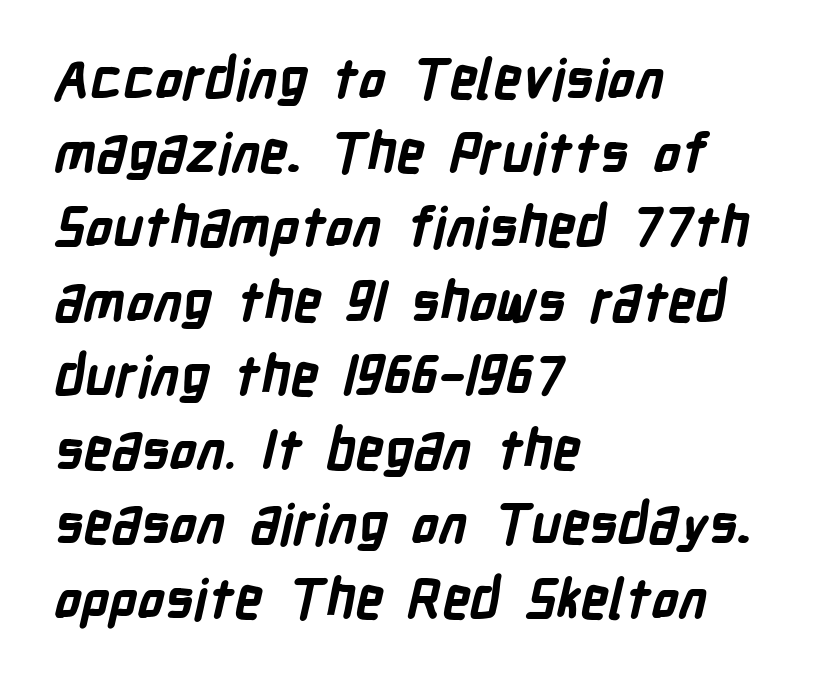
How are the letters spaced? Ordinarily, with no added tracking. The passage is arranged the way most books set body copy — flush left. Interline gaps are of average width in this sample. Note: no serifs on the glyphs. Bare-footed words on every line. The passage shown is typed in a proportional face where columns would drift.
